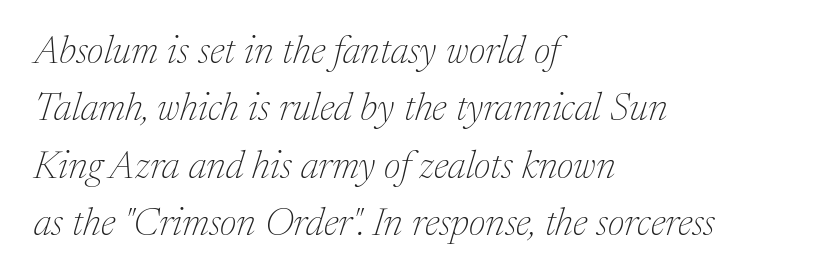
The font family rendered here belongs to the serif group. The characters are drawn with everyday or finer stroke widths. Think of a printed novel: that variable character pitch is what you see here. Horizontally, the lines are justified to the leading edge only. Students, note that the glyphs here touch the page at normal intervals. The letters are slanted; this is an italic face.
